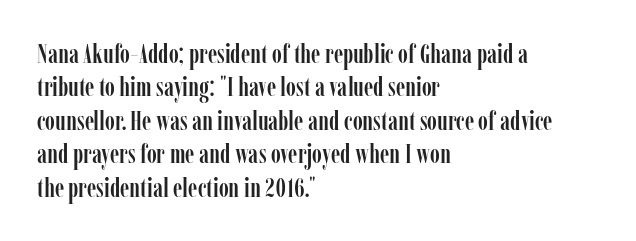
Q: Is the text italic (slanted)? A: No, it is upright.
Q: Is the text underlined? A: No.
Q: How is the paragraph aligned? A: Left-aligned.
Q: Is the spacing between letters normal or unusually wide? A: Normal.
